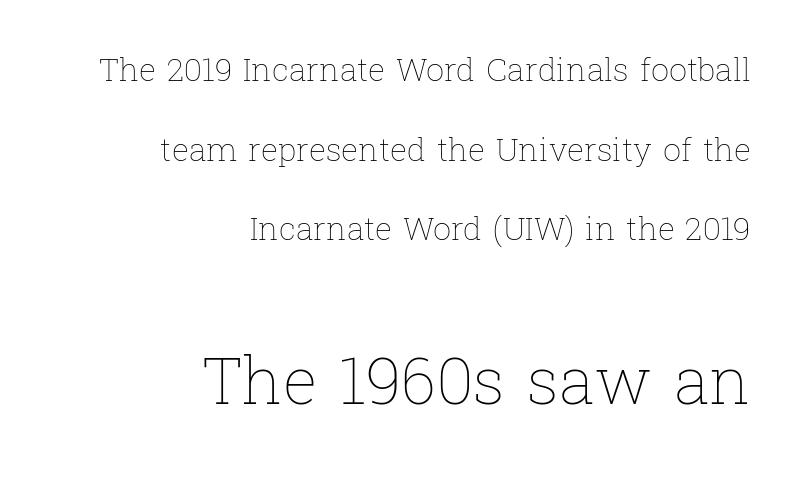
The image shows 65 px thin type, upright; set right-aligned, loose line spacing (2.49x), normal letter spacing, not underlined; the second (bottom) block is 2.03x larger; low stroke contrast and a medium x-height.
